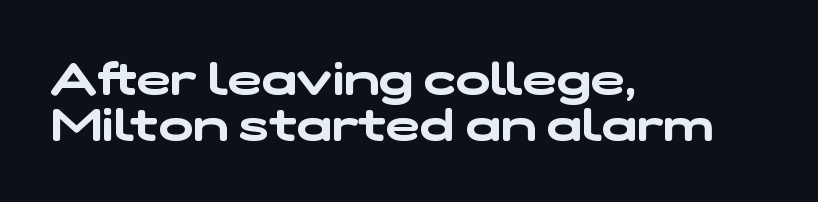
Think of a printed novel: that variable character pitch is what you see here. The letterforms sit shoulder to shoulder at normal distance. The typesetter chose a ragged-right arrangement here. Serifs: no, the terminals of the letterforms are clean.
